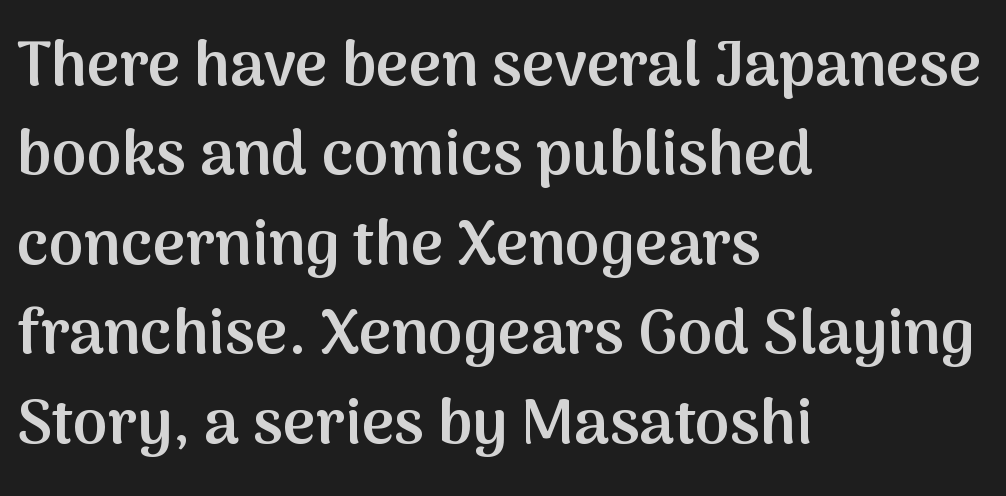
The image shows 63 px semibold sans-serif type, upright; set left-aligned, normal line spacing (1.42x), normal letter spacing, not underlined; medium stroke contrast and a medium x-height.
